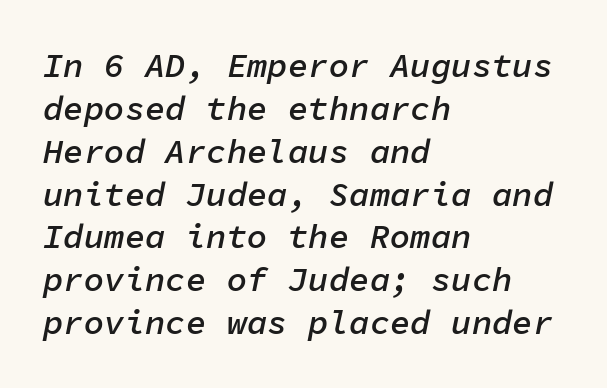
Q: Is the text bold? A: Semi-bold.
Q: Is the text italic (slanted)? A: Yes, it leans right by about 11 degrees.
Q: Is the text underlined? A: No.
Q: How is the paragraph aligned? A: Left-aligned.
Q: Is the spacing between letters normal or unusually wide? A: Normal.
Q: Is the spacing between lines tight, normal or loose? A: Normal.
Q: Width (condensed, normal, or wide)? A: Normal.
Q: Stroke contrast? A: Low.
Q: x-height? A: Medium.
Q: Monospaced? A: Yes.
